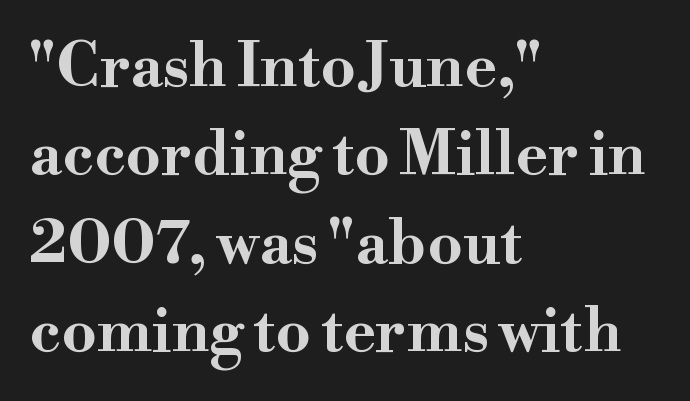
The compositor pushed each line to the left boundary. Every character sits straight up, as roman type does. The passage shown is typed in a proportional face where columns would drift. Check where the strokes stop: tiny serifs finish them off.
